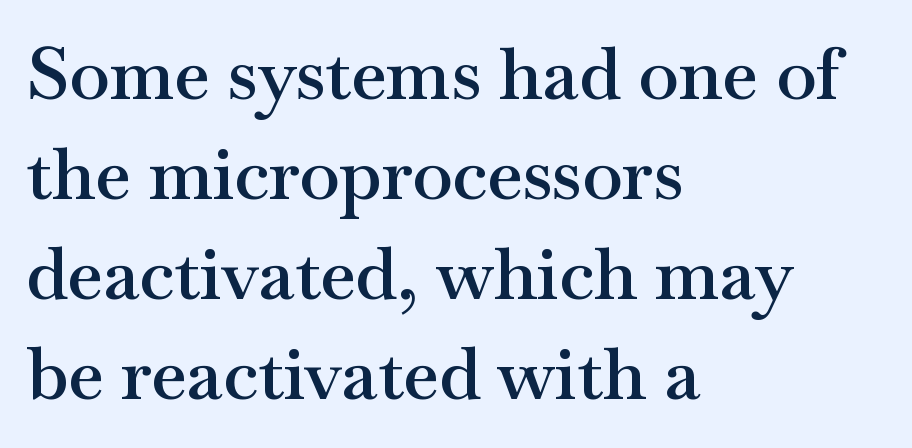
The image shows 73 px semibold, wide serif type, upright; set left-aligned, normal line spacing (1.37x), normal letter spacing, not underlined; medium stroke contrast and a small x-height.
